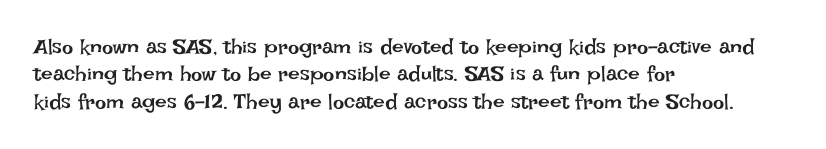
Reading down the block, your eye returns to a fixed left position each line. The weight tops out at a normal text grade. Interline gaps are of average width in this sample. The letters sit at their default tracking, neither squeezed nor spread.
